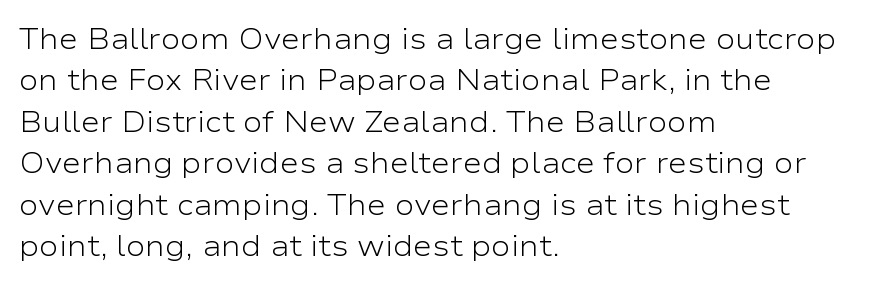
{"serif": "no", "italic": "no", "bold": "no", "weight": "light", "width": "wide", "stroke_contrast": "low", "x_height": "medium", "monospaced": "no", "underline": "no", "align": "left", "line_spacing": "normal", "line_spacing_ratio": 1.43, "letter_spacing": "normal", "letter_spacing_em": 0.0, "glyph_px": 29}
